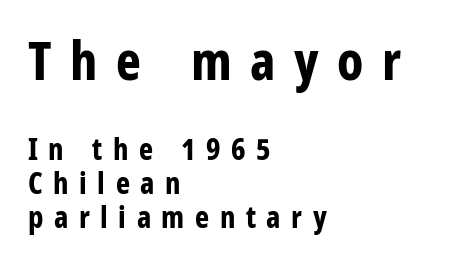
The image shows 53 px bold, condensed sans-serif type, upright; set left-aligned, tight line spacing (1.13x), unusually wide letter spacing (+0.35 em), not underlined; the first (top) block is 1.77x larger; low stroke contrast and a large x-height.
